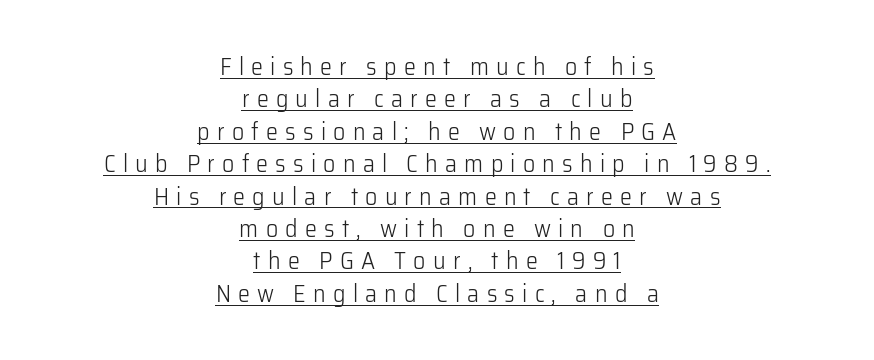
Q: Is the text bold? A: No.
Q: Is the text italic (slanted)? A: No, it is upright.
Q: Is the text underlined? A: Yes.
Q: How is the paragraph aligned? A: Centered.
Q: Is the spacing between letters normal or unusually wide? A: Unusually wide.
Q: Is the spacing between lines tight, normal or loose? A: Normal.
